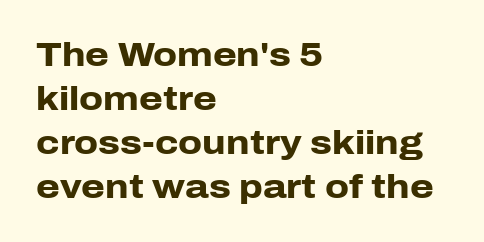
Q: Is the text bold? A: Yes.
Q: Is the text italic (slanted)? A: No, it is upright.
Q: Is the typeface a serif or a sans-serif typeface? A: Sans-serif.
Q: Is the text underlined? A: No.
Q: How is the paragraph aligned? A: Left-aligned.
Q: Is the spacing between letters normal or unusually wide? A: Normal.
Q: Is the spacing between lines tight, normal or loose? A: Normal.
Q: Width (condensed, normal, or wide)? A: Normal.
Q: Stroke contrast? A: Low.
Q: x-height? A: Medium.
Q: Monospaced? A: No.
